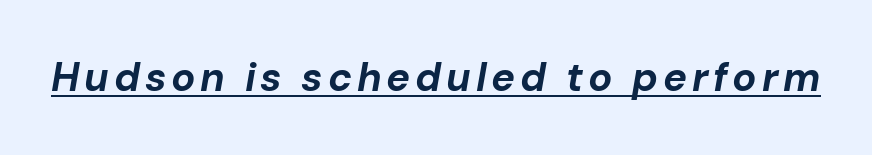
The image shows 40 px bold type, italic (leaning right); set underlined; low stroke contrast and a medium x-height.
